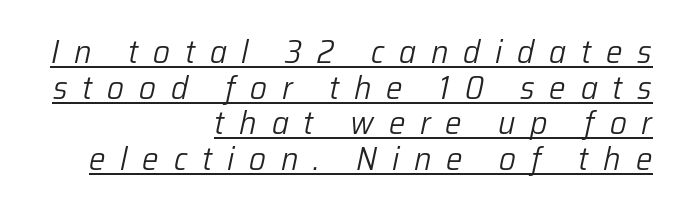
{"italic": "yes", "lean": "right", "slant_degrees": 12, "bold": "no", "weight": "light", "width": "normal", "stroke_contrast": "low", "x_height": "medium", "monospaced": "no", "underline": "yes", "align": "right", "line_spacing": "tight", "line_spacing_ratio": 1.08, "letter_spacing": "wide", "letter_spacing_em": 0.45, "glyph_px": 33}
